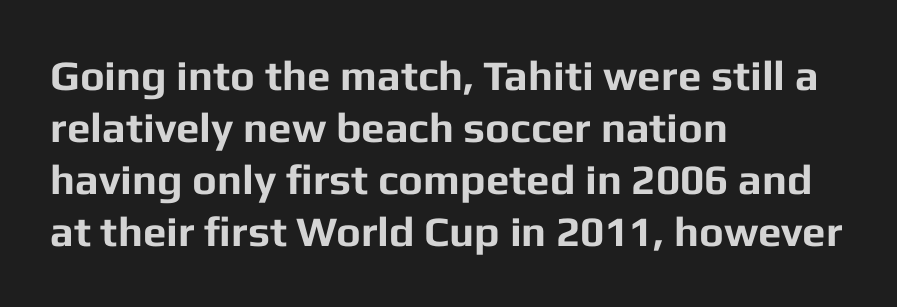
Q: Is the text bold? A: Yes.
Q: Is the text italic (slanted)? A: No, it is upright.
Q: Is the typeface a serif or a sans-serif typeface? A: Sans-serif.
Q: Is the text underlined? A: No.
Q: How is the paragraph aligned? A: Left-aligned.
Q: Is the spacing between letters normal or unusually wide? A: Normal.
Q: Width (condensed, normal, or wide)? A: Normal.
Q: Stroke contrast? A: Low.
Q: x-height? A: Medium.
Q: Monospaced? A: No.
